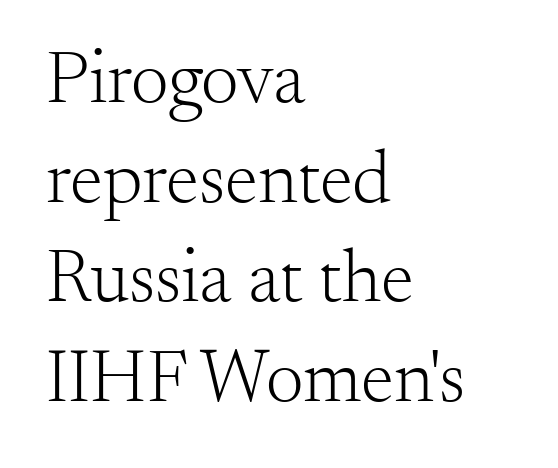
The image shows 75 px light serif type, upright; set left-aligned, normal line spacing (1.33x), normal letter spacing, not underlined; medium stroke contrast and a small x-height.
